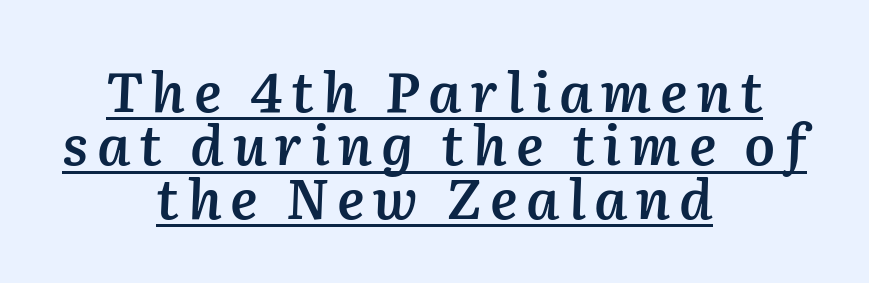
Q: Is the text bold? A: Semi-bold.
Q: Is the text italic (slanted)? A: Yes, it leans right by about 2 degrees.
Q: Is the text underlined? A: Yes.
Q: How is the paragraph aligned? A: Centered.
Q: Is the spacing between lines tight, normal or loose? A: Tight.
Q: Width (condensed, normal, or wide)? A: Normal.
Q: Stroke contrast? A: Medium.
Q: x-height? A: Medium.
Q: Monospaced? A: No.
